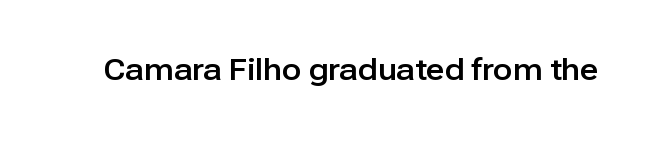
Q: Is the text italic (slanted)? A: No, it is upright.
Q: Is the typeface a serif or a sans-serif typeface? A: Sans-serif.
Q: Is the text underlined? A: No.
Q: Is the spacing between letters normal or unusually wide? A: Normal.
Q: Width (condensed, normal, or wide)? A: Normal.
Q: Stroke contrast? A: Low.
Q: x-height? A: Medium.
Q: Monospaced? A: No.
